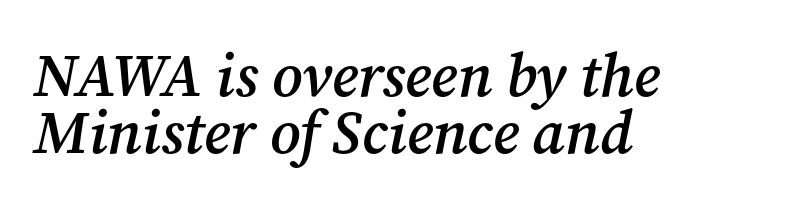
{"serif": "yes", "italic": "yes", "lean": "right", "slant_degrees": 12, "bold": "semi", "weight": "semibold", "width": "normal", "stroke_contrast": "medium", "x_height": "medium", "monospaced": "no", "underline": "no", "align": "left", "line_spacing": "tight", "line_spacing_ratio": 0.95, "letter_spacing": "normal", "letter_spacing_em": 0.0, "glyph_px": 60}
